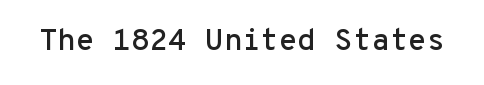
{"serif": "no", "italic": "no", "width": "normal", "stroke_contrast": "low", "x_height": "medium", "monospaced": "yes", "underline": "no", "letter_spacing": "normal", "letter_spacing_em": 0.0, "glyph_px": 30}
